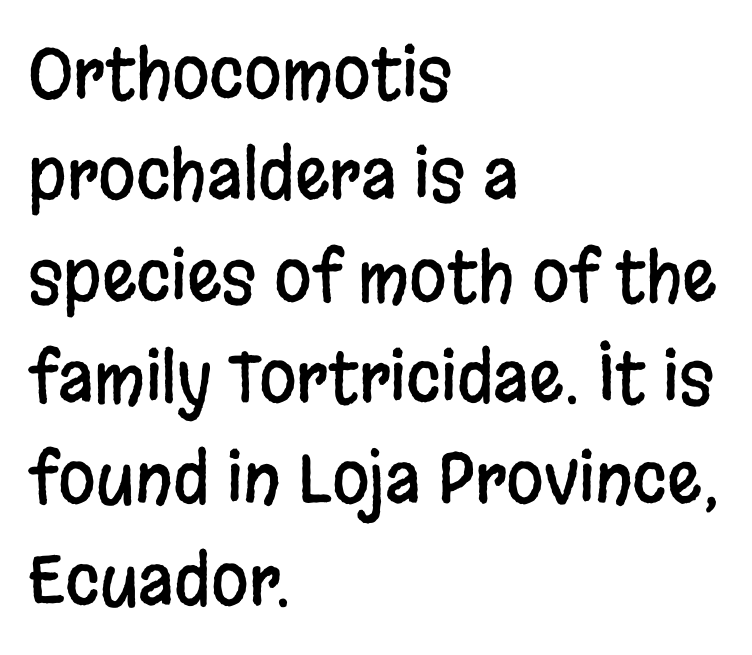
The image shows 68 px condensed sans-serif type, upright; set left-aligned, normal line spacing (1.49x), normal letter spacing, not underlined; low stroke contrast and a large x-height.
